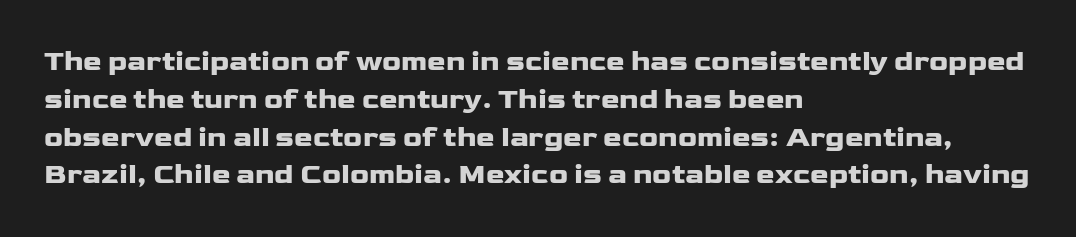
{"serif": "no", "italic": "no", "bold": "yes", "weight": "heavy", "width": "wide", "stroke_contrast": "low", "x_height": "medium", "monospaced": "no", "underline": "no", "align": "left", "line_spacing": "normal", "line_spacing_ratio": 1.35, "letter_spacing": "normal", "letter_spacing_em": 0.0, "glyph_px": 28}
